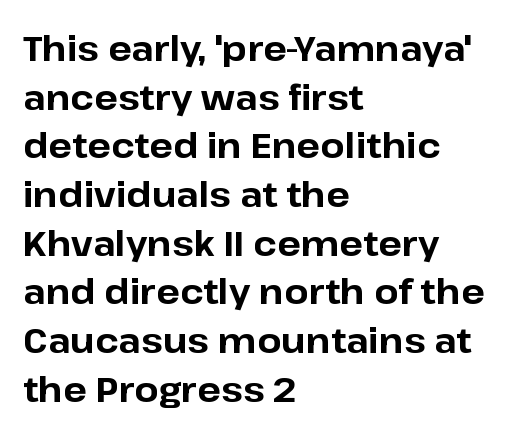
The letters sit at their default tracking, neither squeezed nor spread. The lines sit at an ordinary, default distance from one another. On the weight axis this lands at bold, roughly 700. The characters display no serif detailing; their extremities are plain. Character widths vary here, with narrow letters taking less room than wide ones. When letters stand straight like this, we call the style roman or upright.
